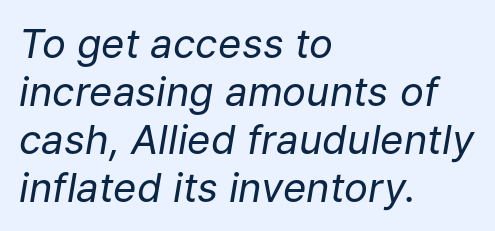
The image shows 40 px regular-weight type, italic (leaning right); set left-aligned, line spacing 1.2x, normal letter spacing, not underlined; low stroke contrast and a medium x-height.
